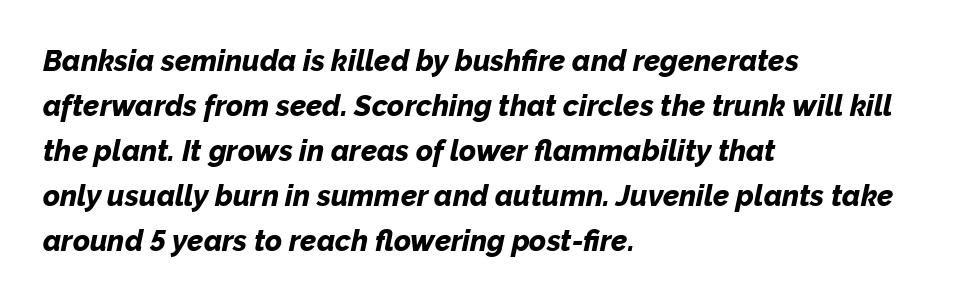
Q: Is the text bold? A: Yes.
Q: Is the text italic (slanted)? A: Yes, it leans right by about 12 degrees.
Q: Is the text underlined? A: No.
Q: How is the paragraph aligned? A: Left-aligned.
Q: Is the spacing between letters normal or unusually wide? A: Normal.
Q: Is the spacing between lines tight, normal or loose? A: Normal.
Q: Width (condensed, normal, or wide)? A: Normal.
Q: Stroke contrast? A: Low.
Q: x-height? A: Medium.
Q: Monospaced? A: No.
